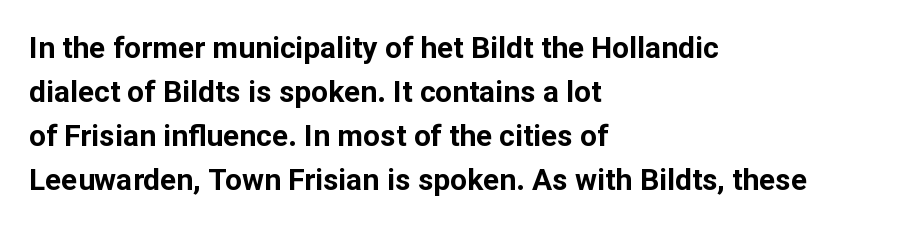
{"serif": "no", "italic": "no", "bold": "yes", "weight": "bold", "width": "normal", "stroke_contrast": "low", "x_height": "medium", "monospaced": "no", "underline": "no", "align": "left", "line_spacing": "normal", "line_spacing_ratio": 1.47, "letter_spacing": "normal", "letter_spacing_em": 0.0, "glyph_px": 30}
